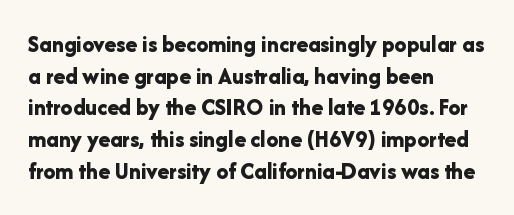
Q: Is the text bold? A: Yes.
Q: Is the text italic (slanted)? A: No, it is upright.
Q: Is the text underlined? A: No.
Q: How is the paragraph aligned? A: Left-aligned.
Q: Is the spacing between letters normal or unusually wide? A: Normal.
Q: Is the spacing between lines tight, normal or loose? A: Normal.
